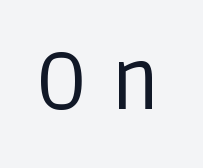
{"serif": "no", "italic": "no", "bold": "no", "weight": "regular", "width": "normal", "stroke_contrast": "low", "x_height": "large", "monospaced": "no", "underline": "no", "letter_spacing": "wide", "letter_spacing_em": 0.29, "glyph_px": 80}
